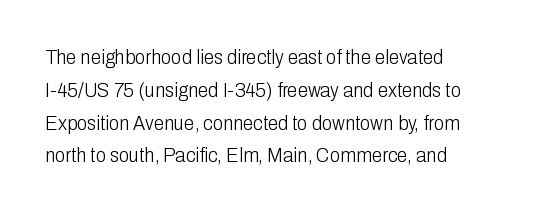
{"italic": "no", "bold": "no", "underline": "no", "align": "left", "line_spacing": "normal", "line_spacing_ratio": 1.56, "letter_spacing": "normal", "letter_spacing_em": 0.0, "glyph_px": 21}
